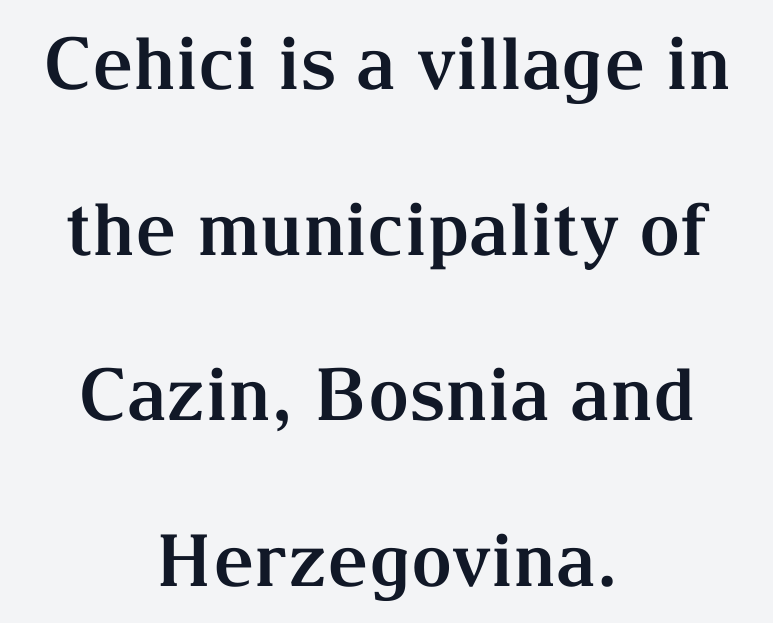
The image shows 72 px bold serif type, upright; set centered, loose line spacing (2.3x), normal letter spacing, not underlined; medium stroke contrast and a medium x-height.
